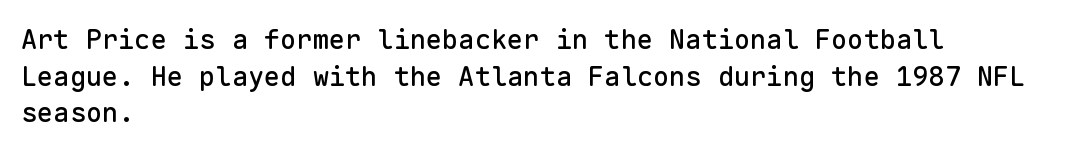
Alignment: flush left. The lettering stays uniformly vertical, giving the passage a roman look. The block of text has a typical density, with ordinary space between rows. Beneath every word, the page is bare. Compared with typical body copy, the letter spacing here is the same.
